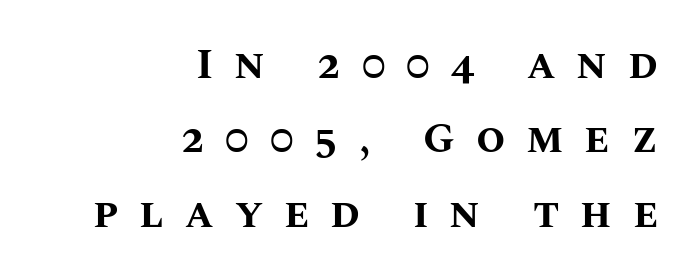
The image shows 42 px bold type, upright; set right-aligned, line spacing 1.77x, unusually wide letter spacing (+0.5 em), not underlined; medium stroke contrast and a large x-height.
